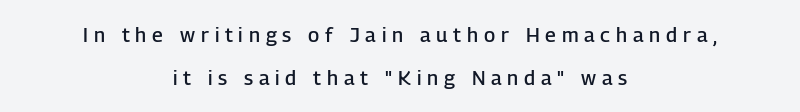
Interline gaps are noticeably wide in this sample. The specimen reads as upright at a glance. Compared with an ordinary text face, these strokes are moderately heavier — a semibold. Lines of text with bare space underneath.
